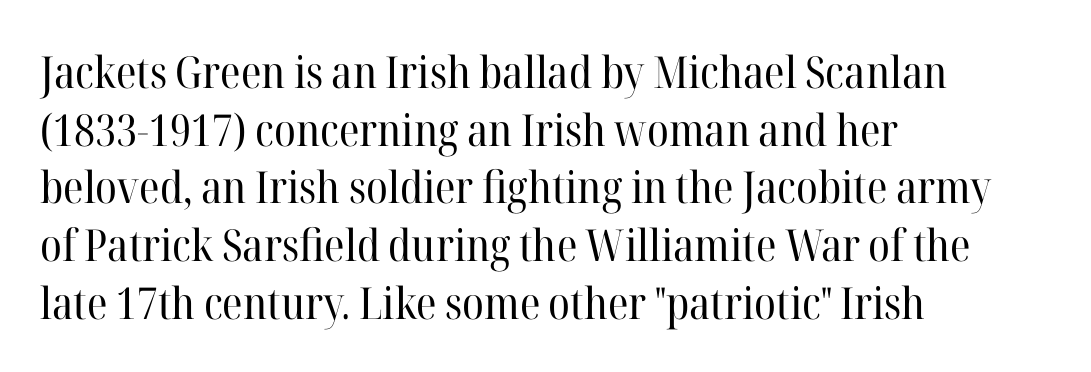
The image shows 44 px regular-weight serif type, upright; set left-aligned, normal line spacing (1.31x), normal letter spacing, not underlined; high stroke contrast and a medium x-height.
